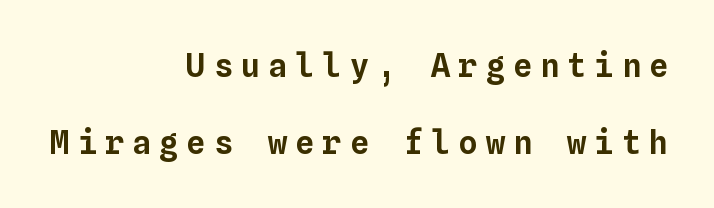
Type without underlining. The face used here is monospaced, like something from a code editor. Short note: letters widely spaced. Characters remain perfectly vertical along every line. Horizontally, the lines are justified to the trailing edge only.
